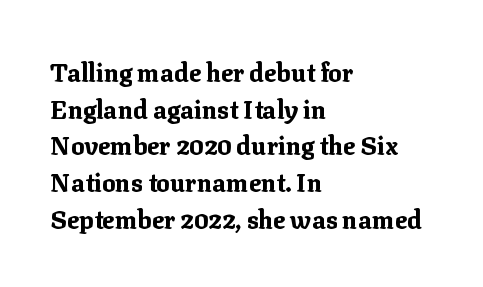
Compared with an ordinary text face, these strokes are far heavier — a full bold. Tall strokes in this sample are plumb rather than angled. Reading down the block, your eye returns to a fixed left position each line. The space directly below the letters is spotless. Leading matches the norm, producing a regular column. The type is set solid horizontally, with unmodified tracking.
